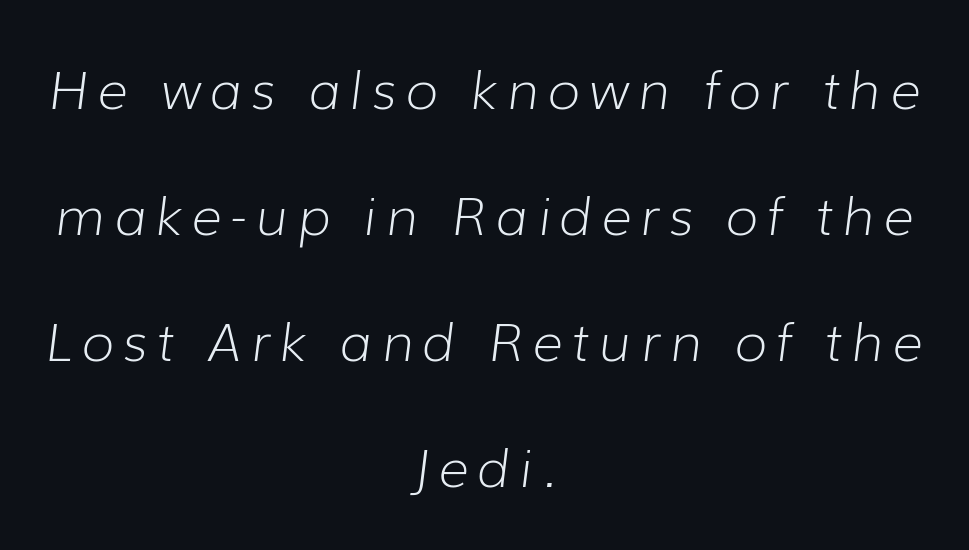
The image shows 53 px light type, italic (leaning right); set centered, loose line spacing (2.38x), not underlined; low stroke contrast and a medium x-height.
